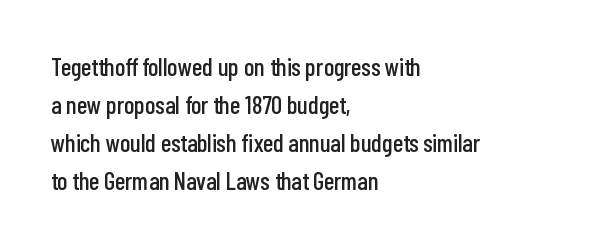
Plain, unruled lines of type. Each word holds together tightly as a unit, with standard inter-letter gaps. Every row of glyphs begins at an identical x-position on the left. Leading matches the norm, producing a regular column.
